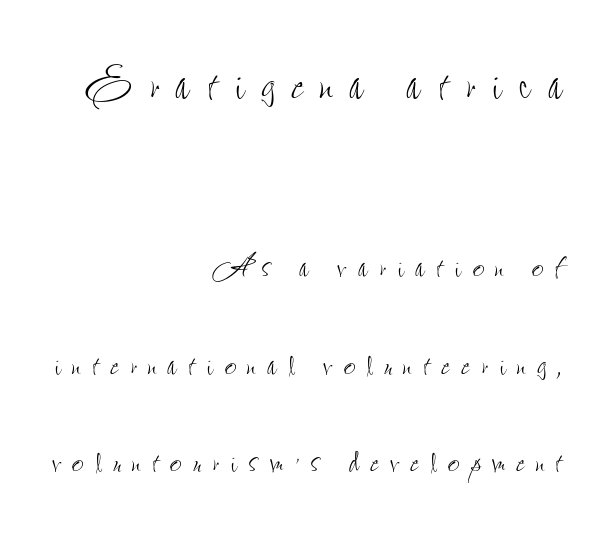
{"bold": "no", "weight": "thin", "width": "condensed", "stroke_contrast": "low", "x_height": "small", "monospaced": "no", "underline": "no", "align": "right", "line_spacing": "loose", "line_spacing_ratio": 2.38, "letter_spacing": "wide", "letter_spacing_em": 0.28, "larger_block": "first", "size_ratio": 1.49, "glyph_px": 61}
